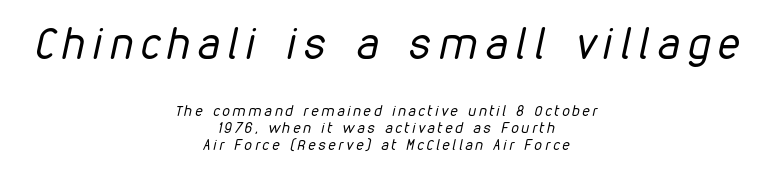
Varying glyph widths throughout — classic text-font behaviour. Plain, unruled lines of type. Horizontal alignment here is central, giving a formal, balanced look. Looking at the ascenders, they clearly lean. These glyphs show unthickened strokes, regular width or finer. In terms of leading, this rendering errs on the cramped side.
